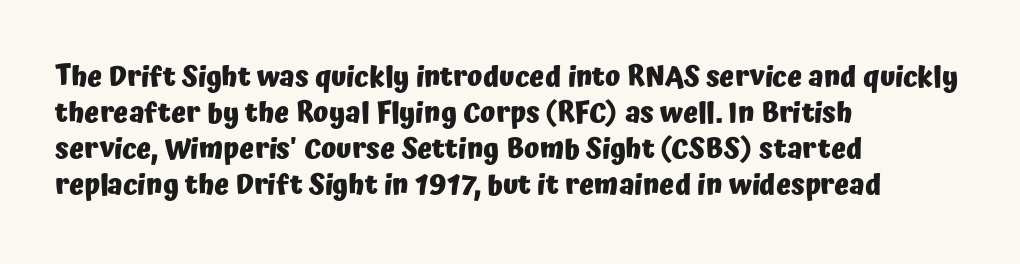
{"serif": "no", "italic": "no", "bold": "yes", "weight": "heavy", "width": "normal", "stroke_contrast": "low", "x_height": "medium", "monospaced": "no", "underline": "no", "align": "left", "line_spacing": "normal", "line_spacing_ratio": 1.28, "letter_spacing": "normal", "letter_spacing_em": 0.0, "glyph_px": 28}
